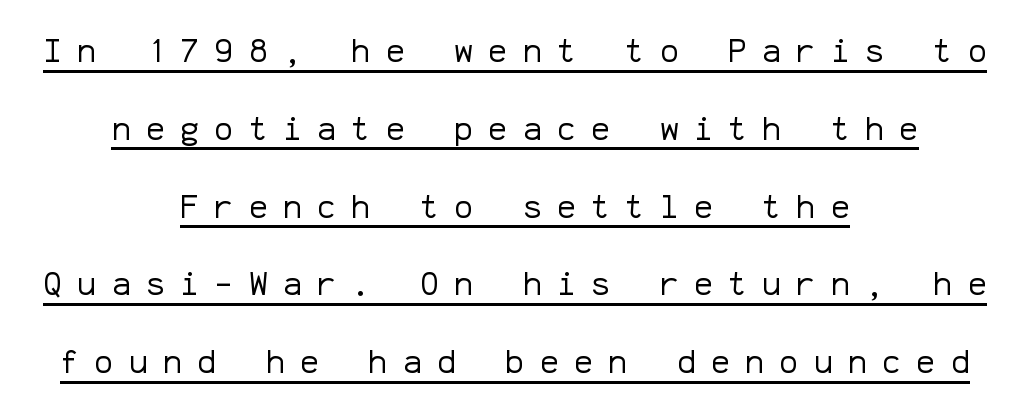
In CSS terms this would be text-align: center. The letters march in equal steps, a hallmark of fixed-pitch type. Line spacing here is loose. A roman cut, with each character standing at attention.
